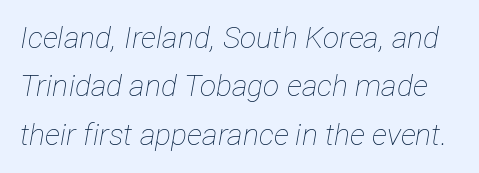
You could not count columns in this text — the font is proportionally spaced. Letter spacing: default. Honestly, there is no underline to notice here at all. Rows of type keep a routine distance in the vertical direction. Summary of weight: not heavy and not bold. Rendered with sloped, italic letterforms.
